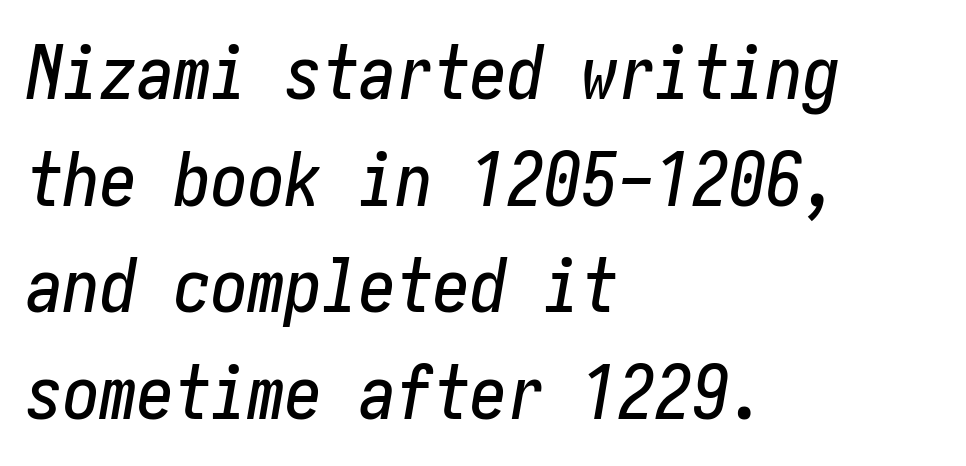
Glyph-to-glyph distance matches everyday printed text. Evenly set lines give the paragraph a standard silhouette. One-word summary of the alignment: left. Has an underline been added? It has not. When letters slant like this, we call the style italic.
